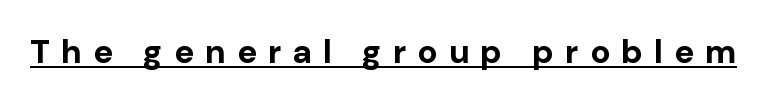
Q: Is the text bold? A: Yes.
Q: Is the text italic (slanted)? A: No, it is upright.
Q: Is the typeface a serif or a sans-serif typeface? A: Sans-serif.
Q: Is the text underlined? A: Yes.
Q: Is the spacing between letters normal or unusually wide? A: Unusually wide.
Q: Width (condensed, normal, or wide)? A: Normal.
Q: Stroke contrast? A: Low.
Q: x-height? A: Medium.
Q: Monospaced? A: No.
